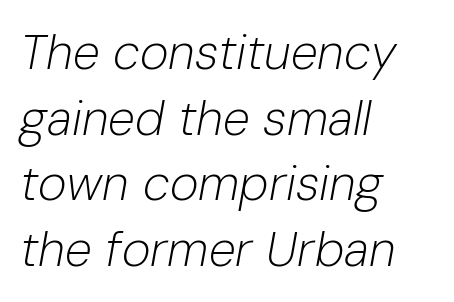
Q: Is the text bold? A: No.
Q: Is the text italic (slanted)? A: Yes, it leans right by about 10 degrees.
Q: Is the text underlined? A: No.
Q: How is the paragraph aligned? A: Left-aligned.
Q: Is the spacing between letters normal or unusually wide? A: Normal.
Q: Is the spacing between lines tight, normal or loose? A: Normal.
Q: Width (condensed, normal, or wide)? A: Normal.
Q: Stroke contrast? A: Low.
Q: x-height? A: Medium.
Q: Monospaced? A: No.
